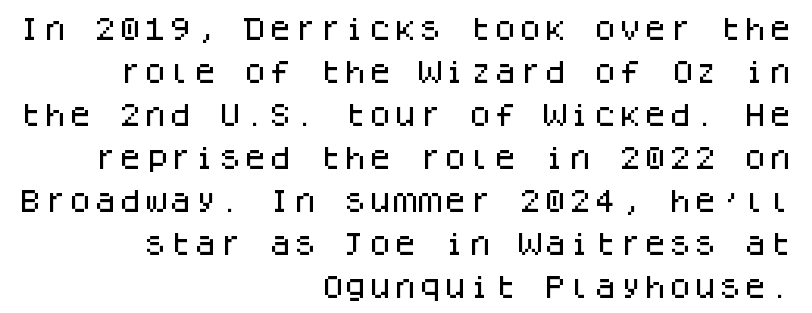
The image shows 25 px text type, upright; set right-aligned, line spacing 1.72x, normal letter spacing, not underlined.
